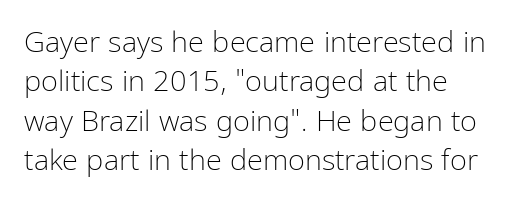
Underline: absent. Nope, not italic — everything's standing straight. Baseline-to-baseline distance is the conventional proportion of letter height. Varying glyph widths throughout — classic text-font behaviour. The typesetting does not lean heavy: it is not bold.
